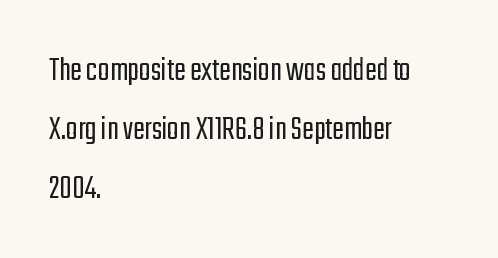
The image shows 35 px light, condensed sans-serif type, upright; set left-aligned, normal line spacing (1.68x), normal letter spacing, not underlined; low stroke contrast and a medium x-height.
